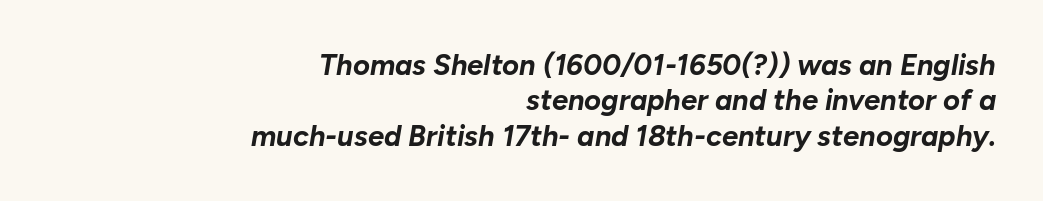
The glyphs have the mass of a bold cut. Is the type slanted? Yes — the strokes lean at a clear angle. A flush-right, rag-left setting is used for this passage. Underlining? Definitely not there. Does extra space separate the letters? No, they use regular spacing.
